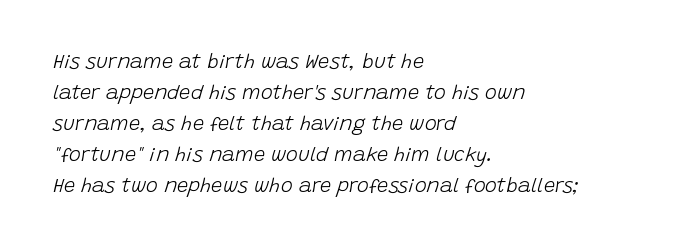
All the whitespace from short lines collects on the right. A typesetter would call this leading conventional body-copy spacing. The passage shown is not underscored anywhere. The weight tops out at a normal text grade. The font's italic variant was chosen for this text. The type is set solid horizontally, with unmodified tracking.
